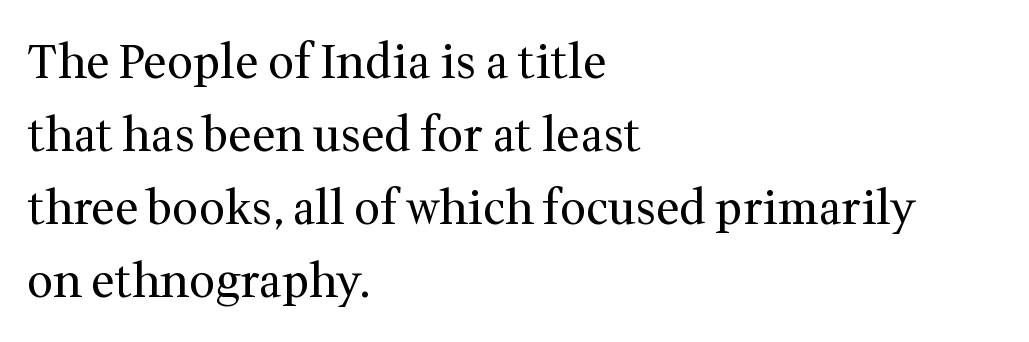
Q: Is the text bold? A: No.
Q: Is the text italic (slanted)? A: No, it is upright.
Q: Is the typeface a serif or a sans-serif typeface? A: Serif.
Q: Is the text underlined? A: No.
Q: How is the paragraph aligned? A: Left-aligned.
Q: Is the spacing between letters normal or unusually wide? A: Normal.
Q: Is the spacing between lines tight, normal or loose? A: Normal.
Q: Width (condensed, normal, or wide)? A: Normal.
Q: Stroke contrast? A: Medium.
Q: x-height? A: Medium.
Q: Monospaced? A: No.
